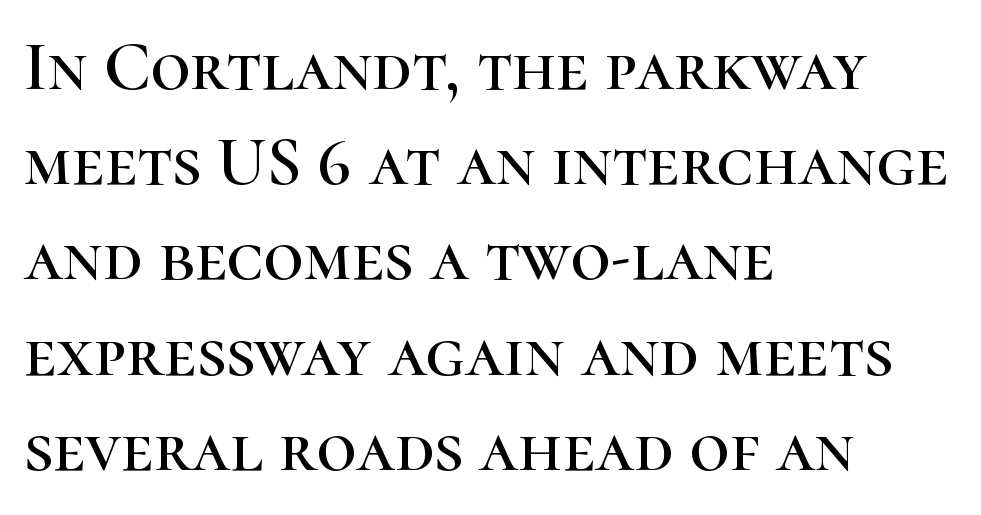
Q: Is the text italic (slanted)? A: No, it is upright.
Q: Is the typeface a serif or a sans-serif typeface? A: Serif.
Q: Is the text underlined? A: No.
Q: How is the paragraph aligned? A: Left-aligned.
Q: Is the spacing between letters normal or unusually wide? A: Normal.
Q: Is the spacing between lines tight, normal or loose? A: Normal.
Q: Width (condensed, normal, or wide)? A: Normal.
Q: Stroke contrast? A: High.
Q: x-height? A: Medium.
Q: Monospaced? A: No.
